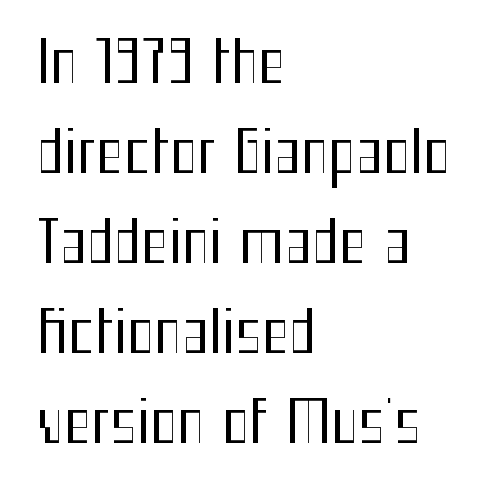
This sample keeps an unexceptional amount of space between lines. Alignment: flush left. The strokes are not fattened; the text isn't bold. If you drew a line through each stem, it would be perfectly vertical. The passage shown is typed in a proportional face where columns would drift. You can tell from the bare stems that sans-serif type was used.
